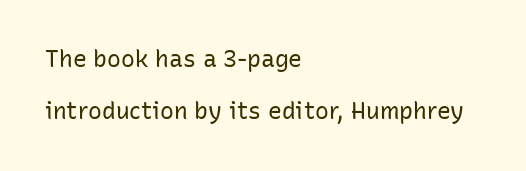
{"italic": "no", "bold": "no", "underline": "no", "align": "left", "line_spacing": "loose", "line_spacing_ratio": 2.28, "letter_spacing": "normal", "letter_spacing_em": 0.0, "glyph_px": 23}
